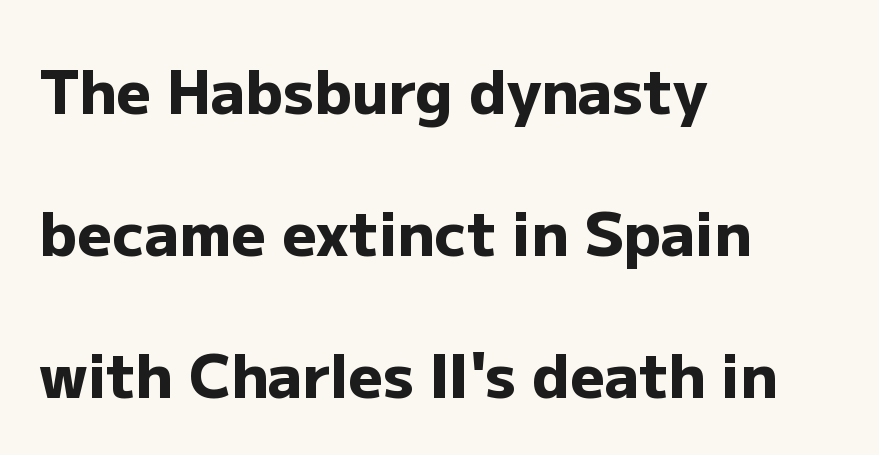
Q: Is the text bold? A: Yes.
Q: Is the text italic (slanted)? A: No, it is upright.
Q: Is the typeface a serif or a sans-serif typeface? A: Sans-serif.
Q: Is the text underlined? A: No.
Q: How is the paragraph aligned? A: Left-aligned.
Q: Is the spacing between letters normal or unusually wide? A: Normal.
Q: Is the spacing between lines tight, normal or loose? A: Loose.
Q: Width (condensed, normal, or wide)? A: Normal.
Q: Stroke contrast? A: Low.
Q: x-height? A: Medium.
Q: Monospaced? A: No.
